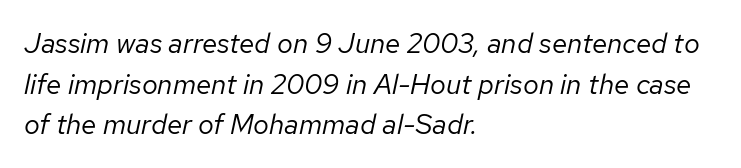
Note the varied advance widths — an 'i' is clearly narrower than an 'm'. Has an underline been added? It has not. Yep, that's italic — everything's leaning. Tracking value appears to be zero — textbook default spacing.
